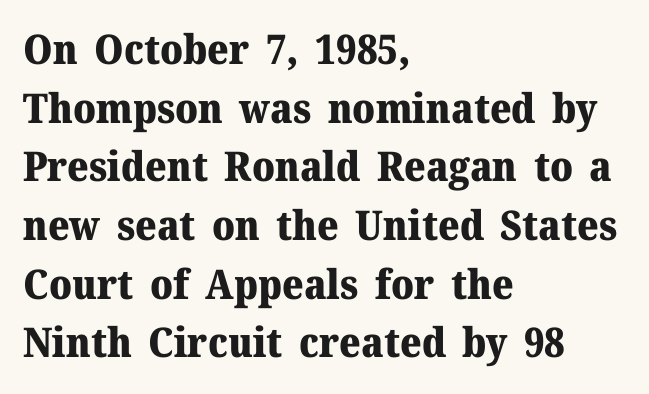
Q: Is the text bold? A: Yes.
Q: Is the text italic (slanted)? A: No, it is upright.
Q: Is the typeface a serif or a sans-serif typeface? A: Serif.
Q: Is the text underlined? A: No.
Q: How is the paragraph aligned? A: Left-aligned.
Q: Is the spacing between letters normal or unusually wide? A: Normal.
Q: Is the spacing between lines tight, normal or loose? A: Normal.
Q: Width (condensed, normal, or wide)? A: Normal.
Q: Stroke contrast? A: Medium.
Q: x-height? A: Medium.
Q: Monospaced? A: No.
